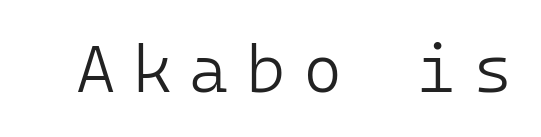
{"serif": "no", "italic": "no", "bold": "no", "weight": "light", "width": "normal", "stroke_contrast": "low", "x_height": "medium", "monospaced": "yes", "underline": "no", "letter_spacing": "wide", "letter_spacing_em": 0.26, "glyph_px": 67}
